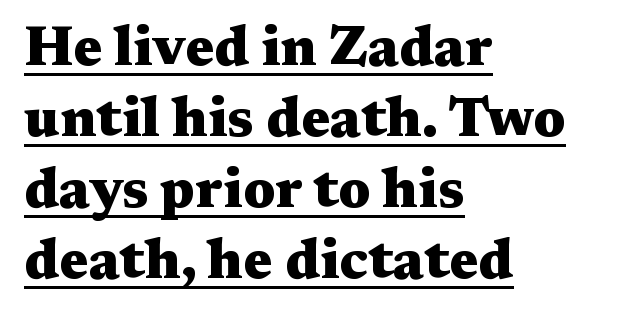
The image shows 55 px heavy, wide serif type, upright; set left-aligned, normal line spacing (1.29x), normal letter spacing, underlined; medium stroke contrast and a medium x-height.
